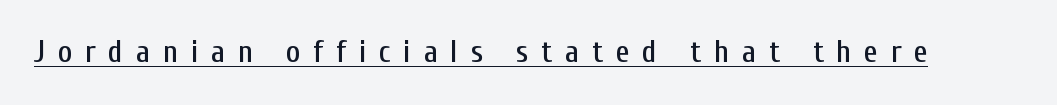
{"serif": "no", "italic": "no", "width": "condensed", "stroke_contrast": "low", "x_height": "medium", "monospaced": "no", "underline": "yes", "letter_spacing": "wide", "letter_spacing_em": 0.41, "glyph_px": 31}
